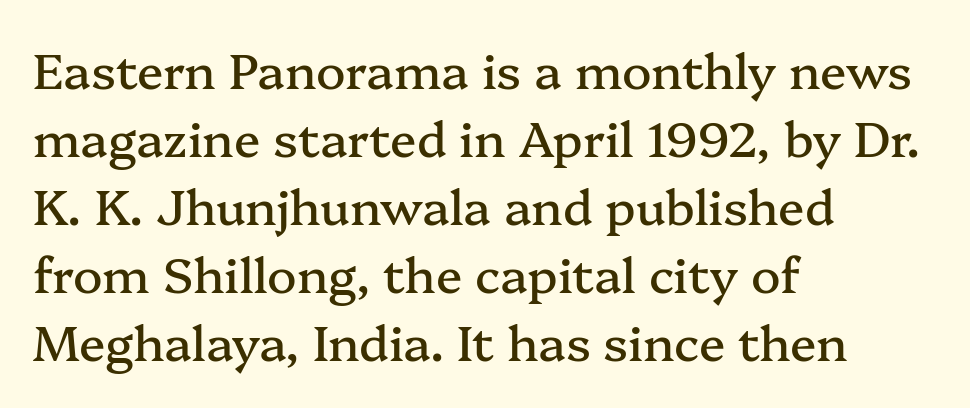
Descender tails drop into unmarked territory. Here the glyphs are tracked normally, forming tight word shapes. The text was rendered using a seriffed face with decorative stroke endings. The passage shown stacks its lines at a standard gap. The setting favours the left margin, as ordinary paragraphs usually do.
